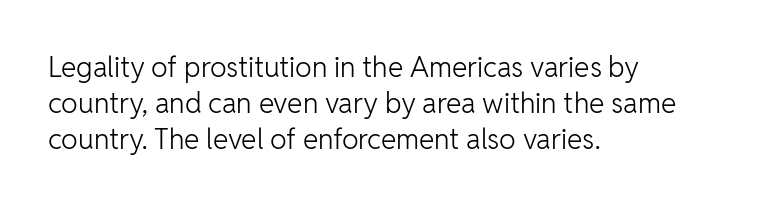
The image shows 28 px light sans-serif type, upright; set left-aligned, normal line spacing (1.28x), normal letter spacing, not underlined; low stroke contrast and a medium x-height.
